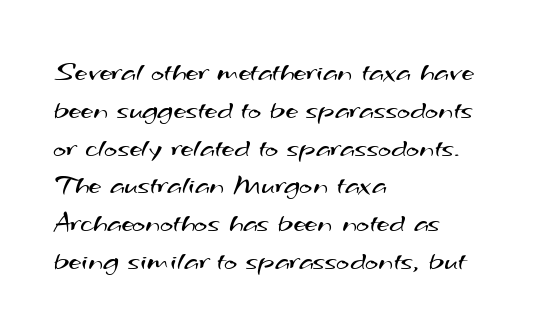
{"serif": "no", "bold": "no", "weight": "regular", "width": "wide", "stroke_contrast": "medium", "x_height": "small", "monospaced": "no", "underline": "no", "align": "left", "line_spacing": "normal", "line_spacing_ratio": 1.35, "letter_spacing": "normal", "letter_spacing_em": 0.0, "glyph_px": 28}
